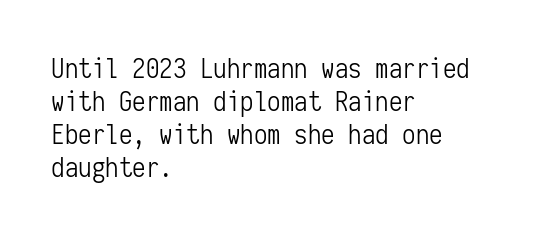
{"italic": "no", "bold": "no", "underline": "no", "align": "left", "line_spacing_ratio": 1.22, "letter_spacing": "normal", "letter_spacing_em": 0.0, "glyph_px": 27}
